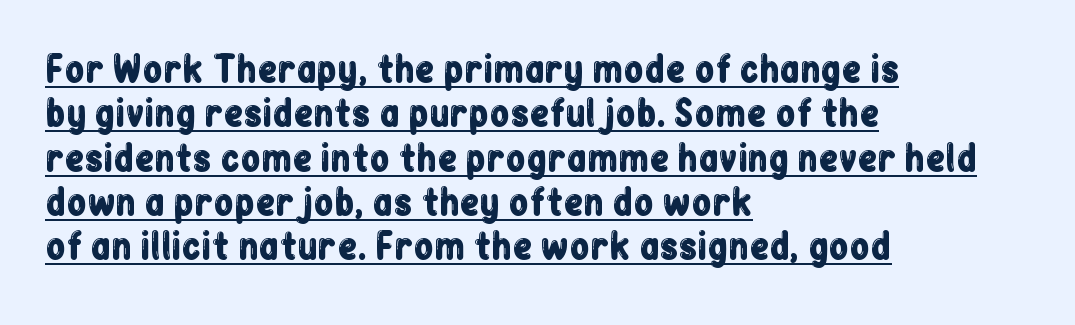
Character widths vary here, with narrow letters taking less room than wide ones. In terms of letterspacing, this is plain default setting. The string is rendered with underlining switched on. The paragraph shown leans on its left margin. You can tell it's not italic because the verticals are truly vertical.
